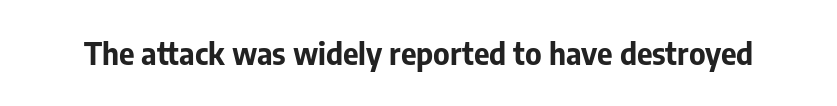
Q: Is the text bold? A: Yes.
Q: Is the text italic (slanted)? A: No, it is upright.
Q: Is the typeface a serif or a sans-serif typeface? A: Sans-serif.
Q: Is the text underlined? A: No.
Q: Is the spacing between letters normal or unusually wide? A: Normal.
Q: Width (condensed, normal, or wide)? A: Normal.
Q: Stroke contrast? A: Low.
Q: x-height? A: Medium.
Q: Monospaced? A: No.
